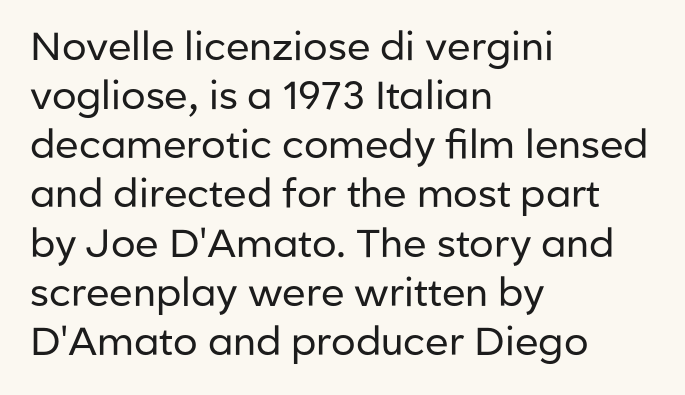
Each letter keeps its own natural width here, so spacing adapts to shape. The gaps between neighbouring characters are ordinary and unremarkable. The letters stand straight up with perfectly vertical stems. The rendering uses a moderate line-height, typical for paragraphs.
